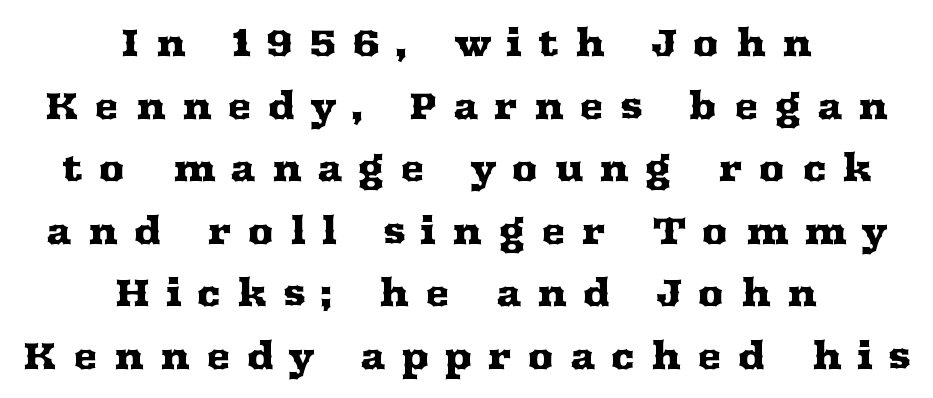
Q: Is the text italic (slanted)? A: No, it is upright.
Q: Is the typeface a serif or a sans-serif typeface? A: Serif.
Q: Is the text underlined? A: No.
Q: How is the paragraph aligned? A: Centered.
Q: Is the spacing between letters normal or unusually wide? A: Unusually wide.
Q: Is the spacing between lines tight, normal or loose? A: Normal.
Q: Width (condensed, normal, or wide)? A: Wide.
Q: Stroke contrast? A: Medium.
Q: x-height? A: Medium.
Q: Monospaced? A: No.
